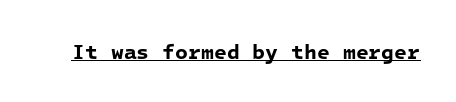
Look at the stroke-to-counter ratio: heavy, a bold. Quick note: underline on. Nothing unusual about the tracking: characters are spaced as the font intends.
